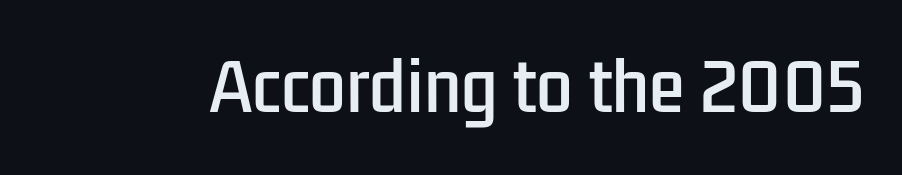
Here the designer chose a conventional face with non-uniform glyph widths. Unlike a traditional serif, this face leaves its strokes unadorned. Lines of text with bare space underneath. Nobody touched the tracking dial on this one. Vertical strokes here are truly vertical.
